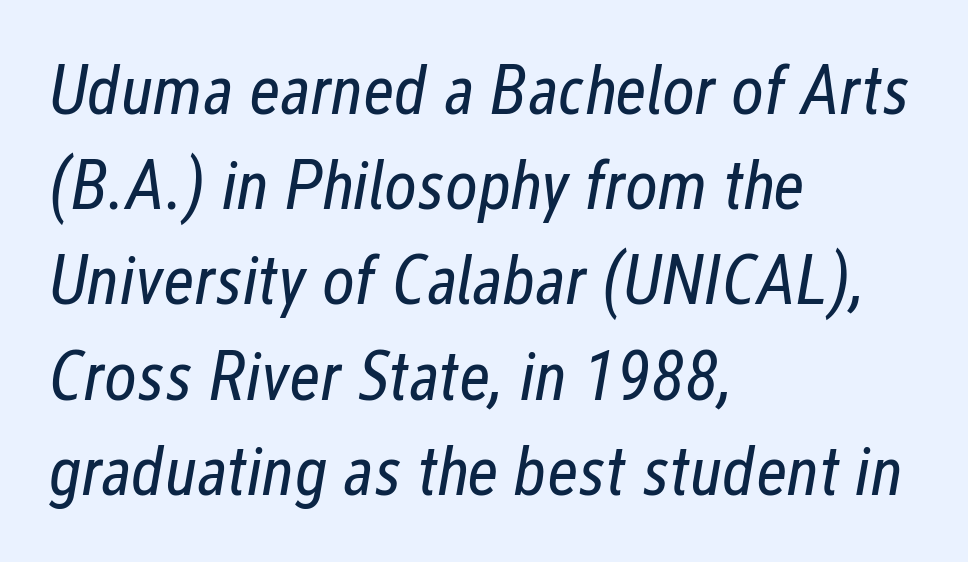
Q: Is the text bold? A: No.
Q: Is the text italic (slanted)? A: Yes, it leans right by about 12 degrees.
Q: Is the text underlined? A: No.
Q: How is the paragraph aligned? A: Left-aligned.
Q: Is the spacing between letters normal or unusually wide? A: Normal.
Q: Is the spacing between lines tight, normal or loose? A: Normal.
Q: Width (condensed, normal, or wide)? A: Condensed.
Q: Stroke contrast? A: Low.
Q: x-height? A: Medium.
Q: Monospaced? A: No.
